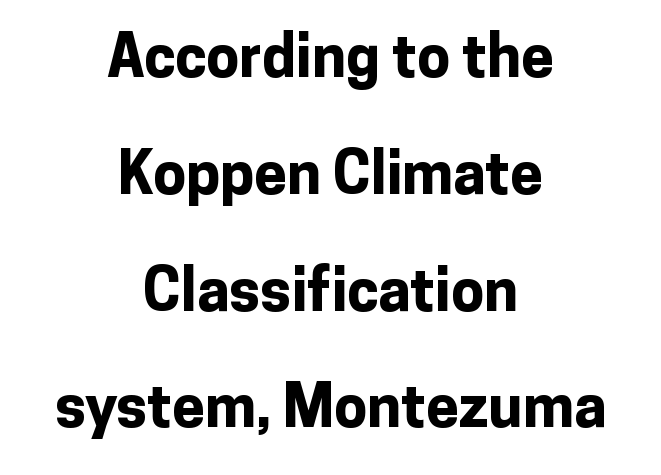
Style check: upright. Examine the stroke ends and you'll find no serifs. The block of text is sparse from top to bottom, with ample space between rows. The face used here is rendered with its standard letterfit. Typesetter's note: full bold, strokes at maximum text heaviness. The gap between lines stays unmarked.
